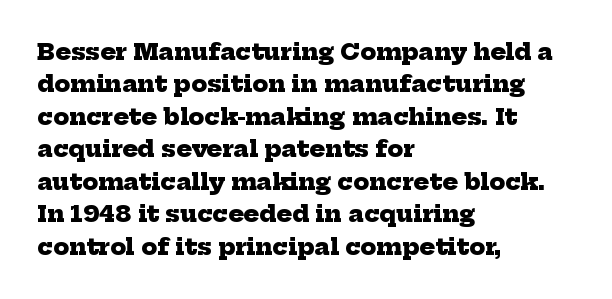
Teacher's note: observe the even left margin — that is flush-left alignment. This is heavy type, rendered in bold. Compared with typical body copy, the letter spacing here is the same. Is there much room between lines? A standard amount, neither cramped nor airy. Lines of text with bare space underneath.
